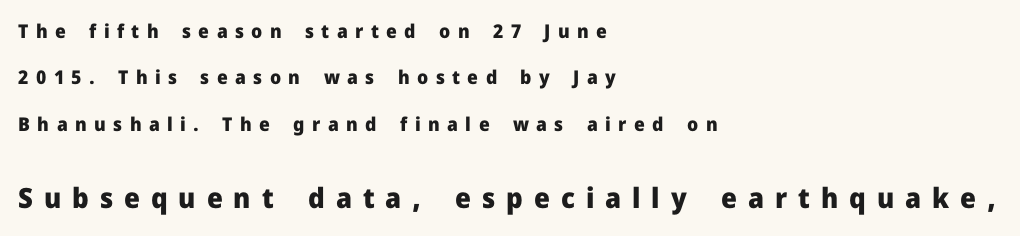
Q: Is the text bold? A: Yes.
Q: Is the text italic (slanted)? A: No, it is upright.
Q: Is the typeface a serif or a sans-serif typeface? A: Sans-serif.
Q: Is the text underlined? A: No.
Q: How is the paragraph aligned? A: Left-aligned.
Q: Is the spacing between letters normal or unusually wide? A: Unusually wide.
Q: Is the spacing between lines tight, normal or loose? A: Loose.
Q: Which block of text is set in a larger size, the first (top) or the second (bottom)? A: The second (bottom) one.
Q: Width (condensed, normal, or wide)? A: Normal.
Q: Stroke contrast? A: Low.
Q: x-height? A: Medium.
Q: Monospaced? A: No.
